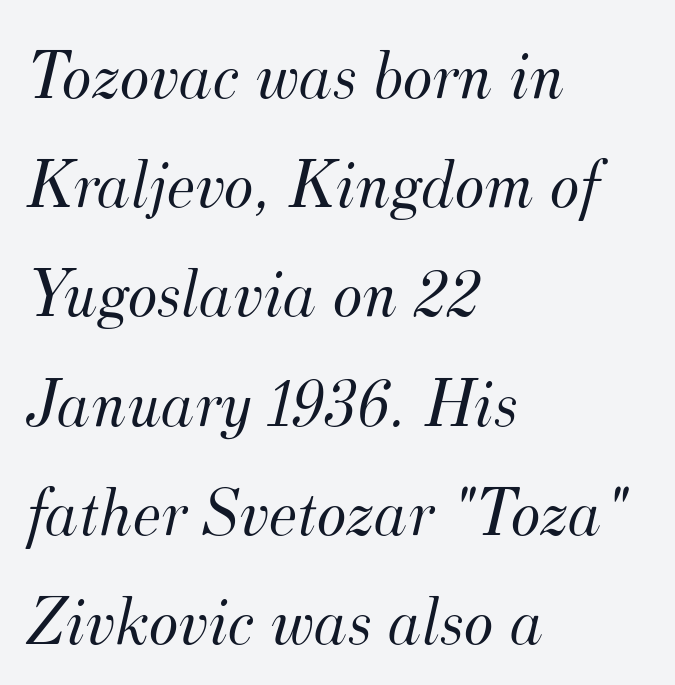
Visually the block forms a straight wall on the left and a jagged coastline on the right. The specimen reads as italic at a glance. This sample has the flowing, uneven cadence of proportional lettering. Characters follow at the spacing the type designer built in. Summary of weight: not heavy and not bold.
